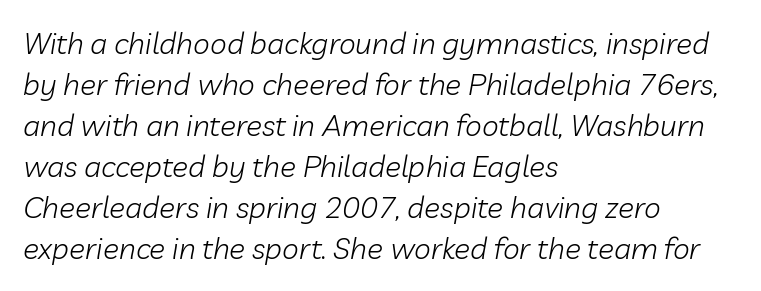
Does the copy run flush right? No — it runs flush left. The vertical gap from one line to the next is medium. Spacing verdict: proportional, widths tailored to each character. Ink coverage per letter is moderate at most. A typesetter would call this zero additional tracking. Italic: yes, the glyphs are oblique.
